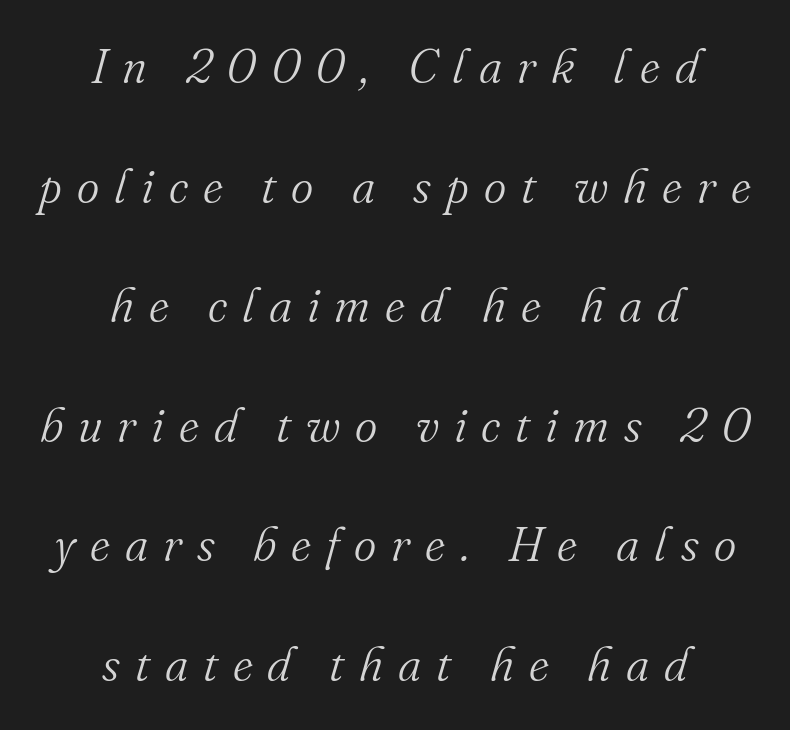
The image shows 48 px light serif type, italic (leaning right); set centered, loose line spacing (2.49x), unusually wide letter spacing (+0.31 em), not underlined; medium stroke contrast and a small x-height.
